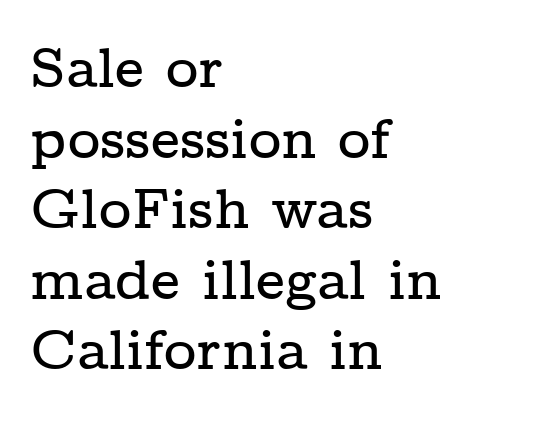
{"serif": "yes", "italic": "no", "width": "wide", "stroke_contrast": "low", "x_height": "medium", "monospaced": "no", "underline": "no", "align": "left", "line_spacing": "normal", "line_spacing_ratio": 1.26, "letter_spacing": "normal", "letter_spacing_em": 0.0, "glyph_px": 56}
